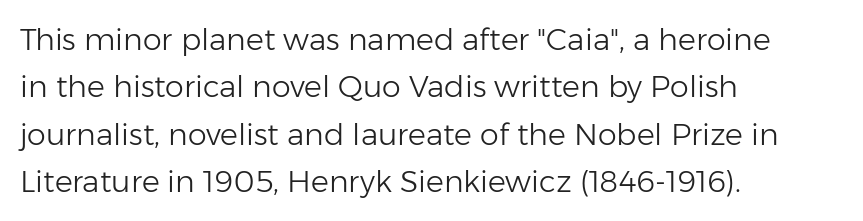
{"serif": "no", "italic": "no", "bold": "no", "weight": "light", "width": "normal", "stroke_contrast": "low", "x_height": "medium", "monospaced": "no", "underline": "no", "align": "left", "line_spacing": "normal", "line_spacing_ratio": 1.58, "letter_spacing": "normal", "letter_spacing_em": 0.0, "glyph_px": 30}
